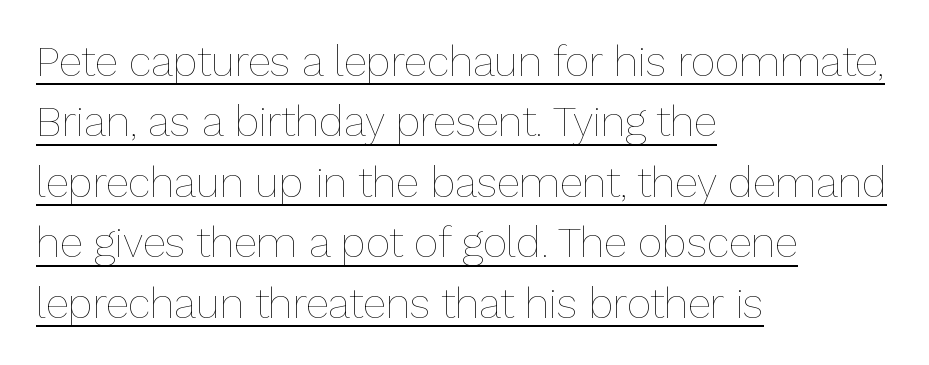
Q: Is the text bold? A: No.
Q: Is the text italic (slanted)? A: No, it is upright.
Q: Is the text underlined? A: Yes.
Q: How is the paragraph aligned? A: Left-aligned.
Q: Is the spacing between letters normal or unusually wide? A: Normal.
Q: Is the spacing between lines tight, normal or loose? A: Normal.
Q: Width (condensed, normal, or wide)? A: Normal.
Q: Stroke contrast? A: Low.
Q: x-height? A: Medium.
Q: Monospaced? A: No.
